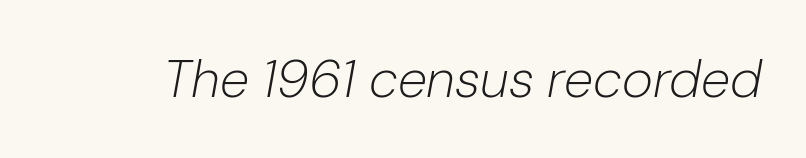
Q: Is the text bold? A: No.
Q: Is the text italic (slanted)? A: Yes, it leans right by about 10 degrees.
Q: Is the text underlined? A: No.
Q: Is the spacing between letters normal or unusually wide? A: Normal.
Q: Width (condensed, normal, or wide)? A: Normal.
Q: Stroke contrast? A: Low.
Q: x-height? A: Medium.
Q: Monospaced? A: No.
